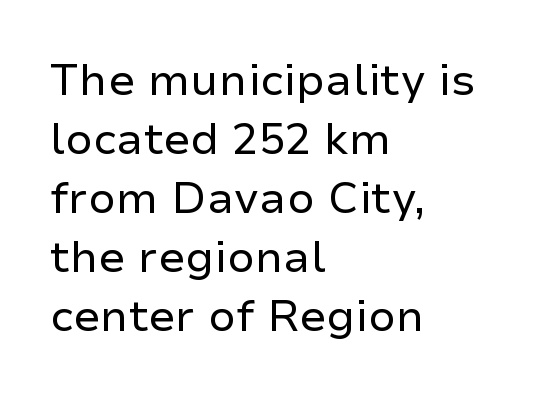
The image shows 44 px regular-weight sans-serif type, upright; set left-aligned, normal line spacing (1.34x), normal letter spacing, not underlined; low stroke contrast and a medium x-height.
